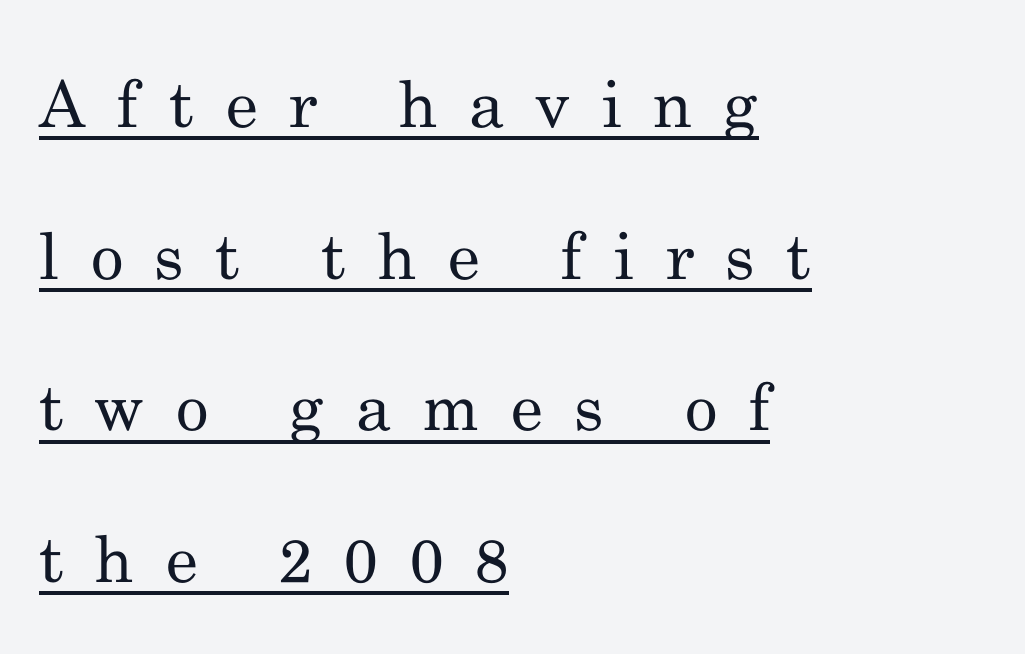
Q: Is the text bold? A: No.
Q: Is the text italic (slanted)? A: No, it is upright.
Q: Is the typeface a serif or a sans-serif typeface? A: Serif.
Q: Is the text underlined? A: Yes.
Q: How is the paragraph aligned? A: Left-aligned.
Q: Is the spacing between letters normal or unusually wide? A: Unusually wide.
Q: Is the spacing between lines tight, normal or loose? A: Loose.
Q: Width (condensed, normal, or wide)? A: Normal.
Q: Stroke contrast? A: Medium.
Q: x-height? A: Small.
Q: Monospaced? A: No.
